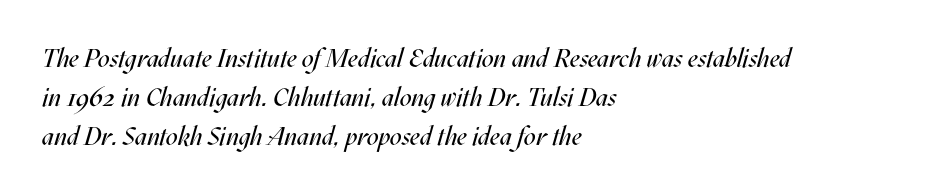
Q: Is the text bold? A: No.
Q: Is the text italic (slanted)? A: Yes, it leans right by about 17 degrees.
Q: Is the text underlined? A: No.
Q: How is the paragraph aligned? A: Left-aligned.
Q: Is the spacing between letters normal or unusually wide? A: Normal.
Q: Is the spacing between lines tight, normal or loose? A: Normal.
